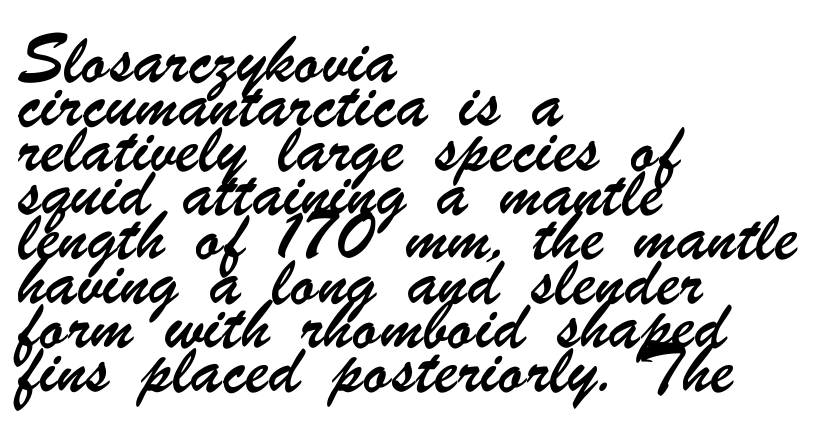
Quick note: interline space is typical. Lines of text with bare space underneath. The tracking reads as untouched default to a designer's eye. These lines are rendered in a variable-pitch font.
